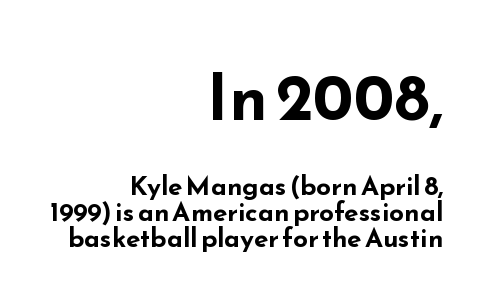
The image shows 65 px bold, wide sans-serif type, upright; set right-aligned, tight line spacing (1.01x), normal letter spacing, not underlined; the first (top) block is 2.5x larger; low stroke contrast and a small x-height.
